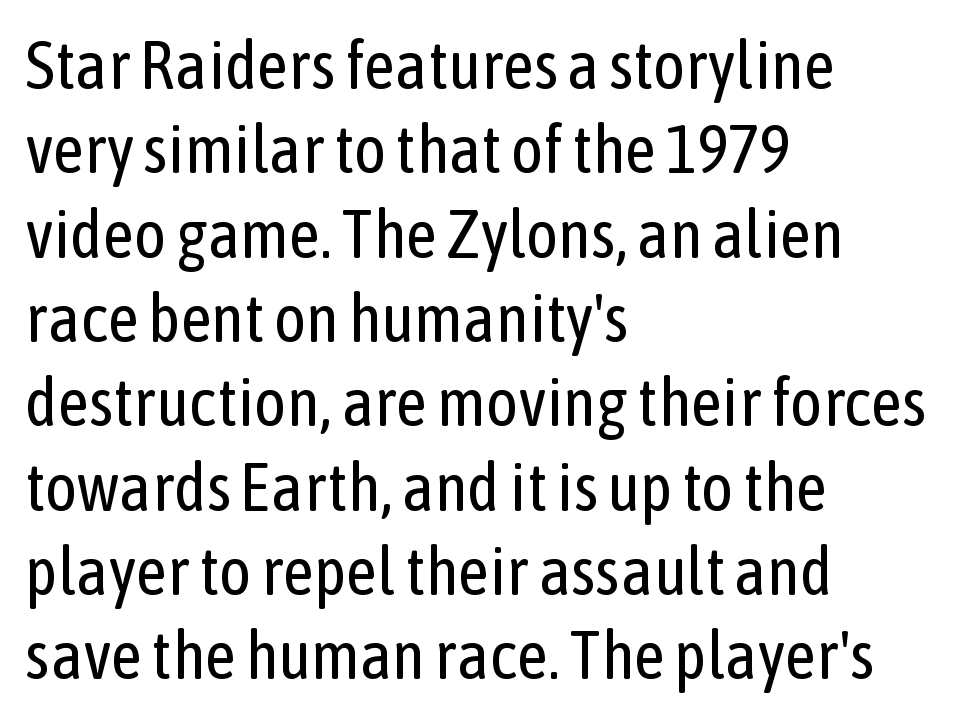
Is the block centered? No — it sits flush against the left margin. Serif or sans? Sans — the stroke terminals are bare. The passage shown is not underscored anywhere. Look at the tracking — it's just the regular setting, nothing added. The passage shown is typed in a proportional face where columns would drift.
